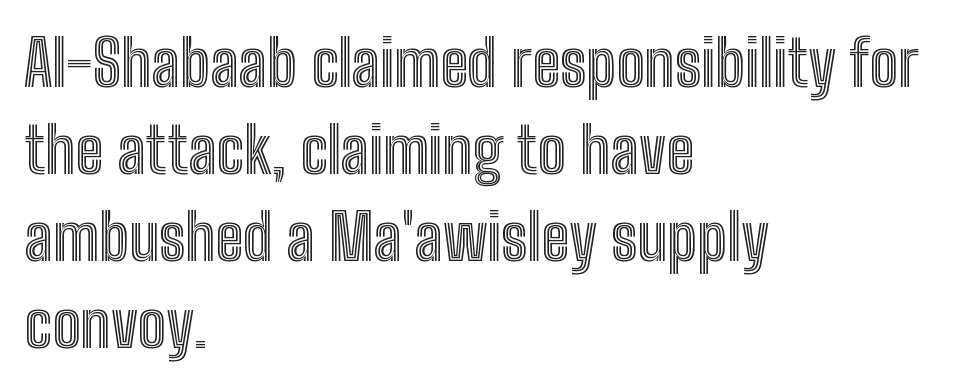
Q: Is the text italic (slanted)? A: No, it is upright.
Q: Is the text underlined? A: No.
Q: How is the paragraph aligned? A: Left-aligned.
Q: Is the spacing between letters normal or unusually wide? A: Normal.
Q: Is the spacing between lines tight, normal or loose? A: Normal.
Q: Width (condensed, normal, or wide)? A: Condensed.
Q: x-height? A: Medium.
Q: Monospaced? A: No.
